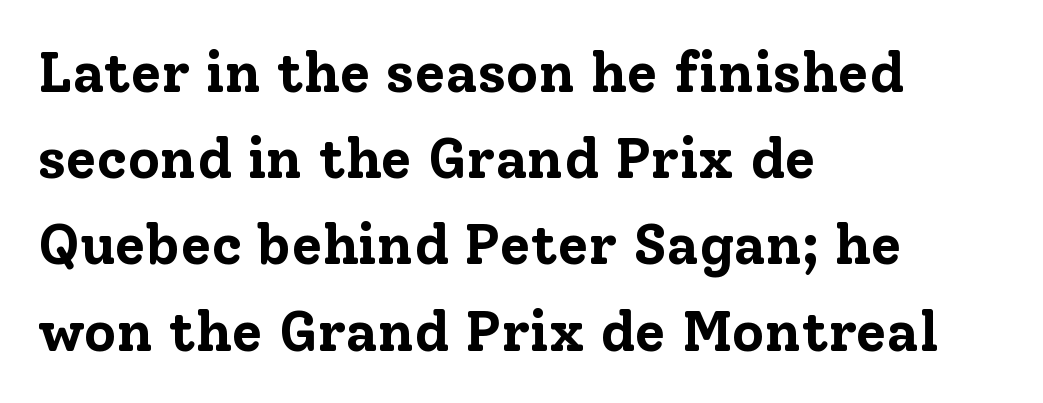
Spacing verdict: proportional, widths tailored to each character. Thick stems and heavy bowls — unmistakably bold. These lines are set flush left with a ragged right edge. In terms of letterform style, serifs are clearly present. Ordinary non-slanted type is in use. The rows are spaced the way most documents space them.
